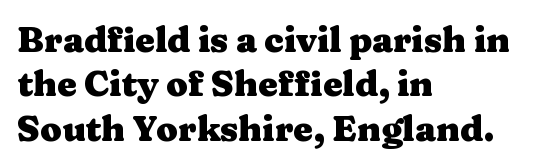
The rendering shows small feet on the letterforms — a serif design. Which margin do the lines hug? The left one — the right edge is uneven. The specimen omits any rule beneath the text block's lines. Here the designer chose a conventional face with non-uniform glyph widths.
